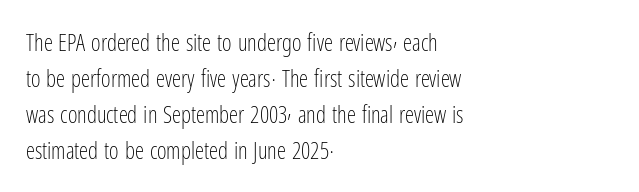
Q: Is the text bold? A: No.
Q: Is the text italic (slanted)? A: No, it is upright.
Q: Is the text underlined? A: No.
Q: How is the paragraph aligned? A: Left-aligned.
Q: Is the spacing between letters normal or unusually wide? A: Normal.
Q: Is the spacing between lines tight, normal or loose? A: Normal.
